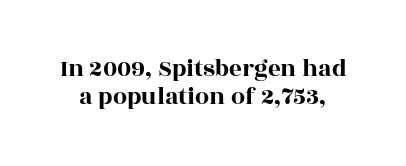
{"italic": "no", "underline": "no", "line_spacing": "tight", "line_spacing_ratio": 1.11, "letter_spacing": "normal", "letter_spacing_em": 0.0, "glyph_px": 25}
